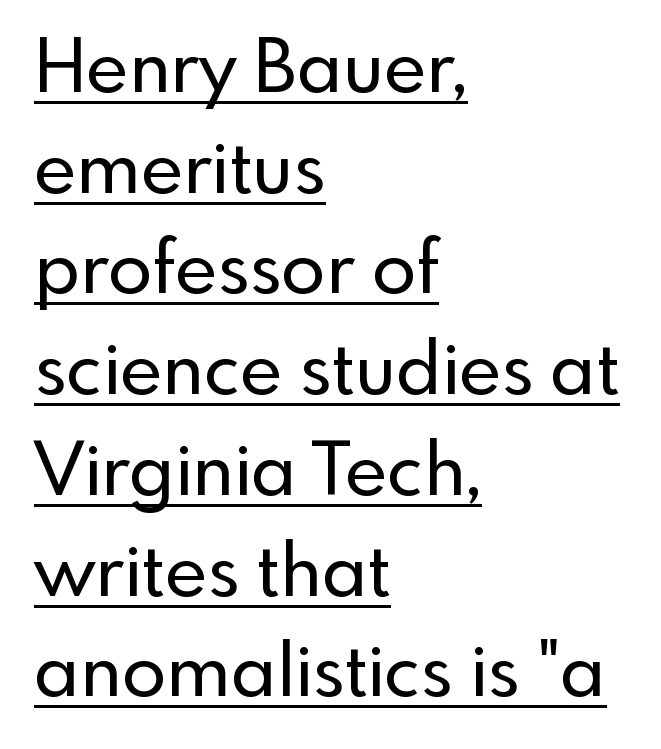
Q: Is the text italic (slanted)? A: No, it is upright.
Q: Is the typeface a serif or a sans-serif typeface? A: Sans-serif.
Q: Is the text underlined? A: Yes.
Q: How is the paragraph aligned? A: Left-aligned.
Q: Is the spacing between letters normal or unusually wide? A: Normal.
Q: Is the spacing between lines tight, normal or loose? A: Normal.
Q: Width (condensed, normal, or wide)? A: Normal.
Q: x-height? A: Small.
Q: Monospaced? A: No.
